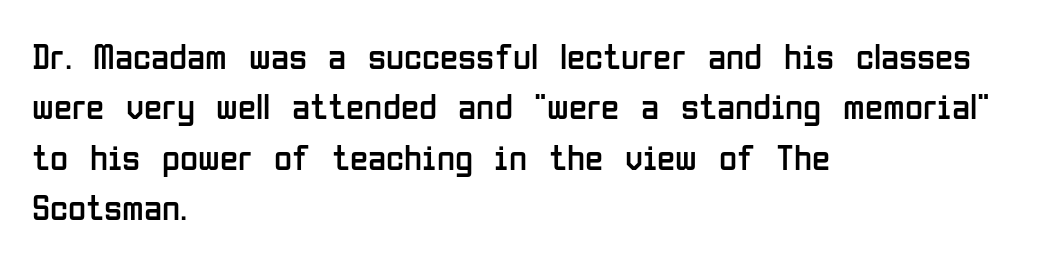
Q: Is the text bold? A: No.
Q: Is the text italic (slanted)? A: No, it is upright.
Q: Is the typeface a serif or a sans-serif typeface? A: Sans-serif.
Q: Is the text underlined? A: No.
Q: How is the paragraph aligned? A: Left-aligned.
Q: Is the spacing between letters normal or unusually wide? A: Normal.
Q: Is the spacing between lines tight, normal or loose? A: Normal.
Q: Width (condensed, normal, or wide)? A: Condensed.
Q: Stroke contrast? A: Low.
Q: x-height? A: Medium.
Q: Monospaced? A: No.
